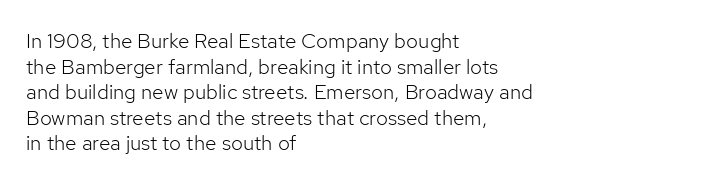
The image shows 21 px text type, upright; set left-aligned, line spacing 1.22x, normal letter spacing, not underlined.
